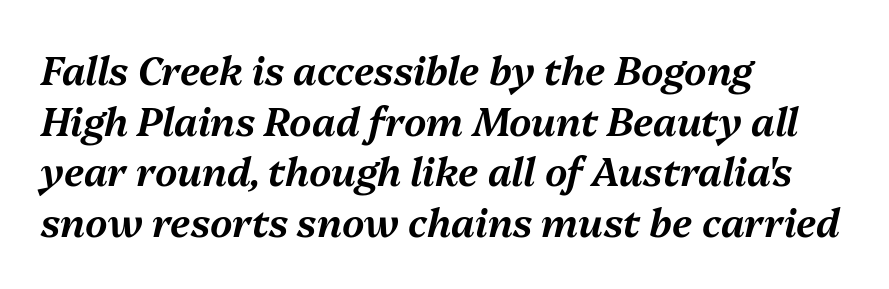
{"italic": "yes", "lean": "right", "slant_degrees": 13, "width": "normal", "stroke_contrast": "medium", "x_height": "medium", "monospaced": "no", "underline": "no", "align": "left", "line_spacing": "normal", "line_spacing_ratio": 1.3, "letter_spacing": "normal", "letter_spacing_em": 0.0, "glyph_px": 39}
